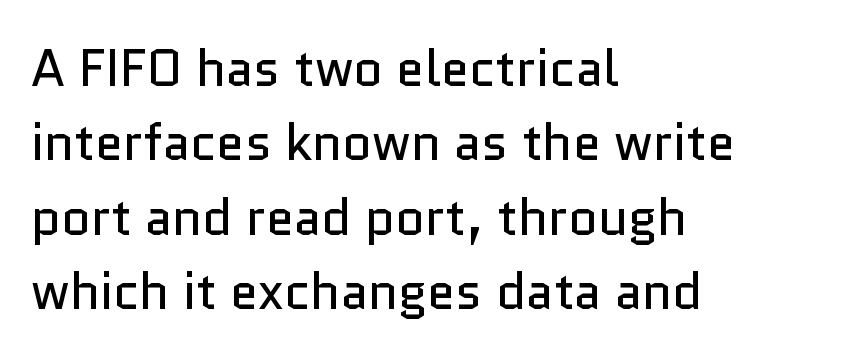
This sample has the flowing, uneven cadence of proportional lettering. Nothing sits at the stroke ends, so this counts as sans-serif. The tracking reads as untouched default to a designer's eye. Casual observation: everything's shoved over to the left.
